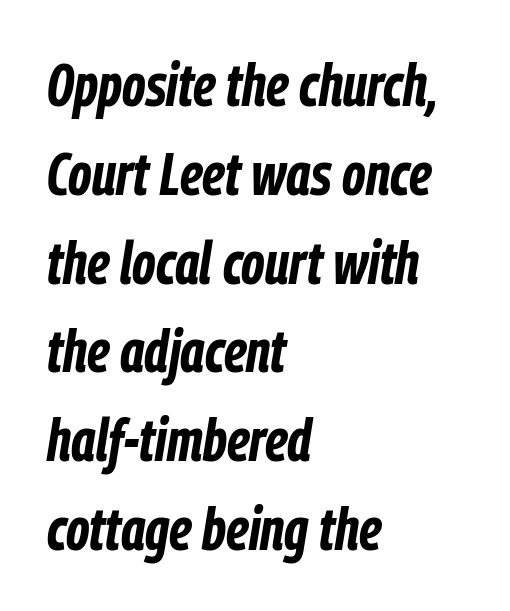
Q: Is the text bold? A: Yes.
Q: Is the text italic (slanted)? A: Yes, it leans right by about 9 degrees.
Q: Is the text underlined? A: No.
Q: How is the paragraph aligned? A: Left-aligned.
Q: Is the spacing between letters normal or unusually wide? A: Normal.
Q: Is the spacing between lines tight, normal or loose? A: Normal.
Q: Width (condensed, normal, or wide)? A: Condensed.
Q: Stroke contrast? A: Low.
Q: x-height? A: Medium.
Q: Monospaced? A: No.
